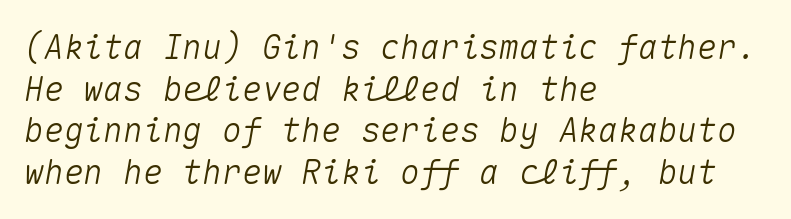
Q: Is the text italic (slanted)? A: Yes, it leans right by about 10 degrees.
Q: Is the text underlined? A: No.
Q: How is the paragraph aligned? A: Left-aligned.
Q: Is the spacing between letters normal or unusually wide? A: Normal.
Q: Is the spacing between lines tight, normal or loose? A: Normal.
Q: Width (condensed, normal, or wide)? A: Normal.
Q: Stroke contrast? A: Medium.
Q: x-height? A: Medium.
Q: Monospaced? A: Yes.
